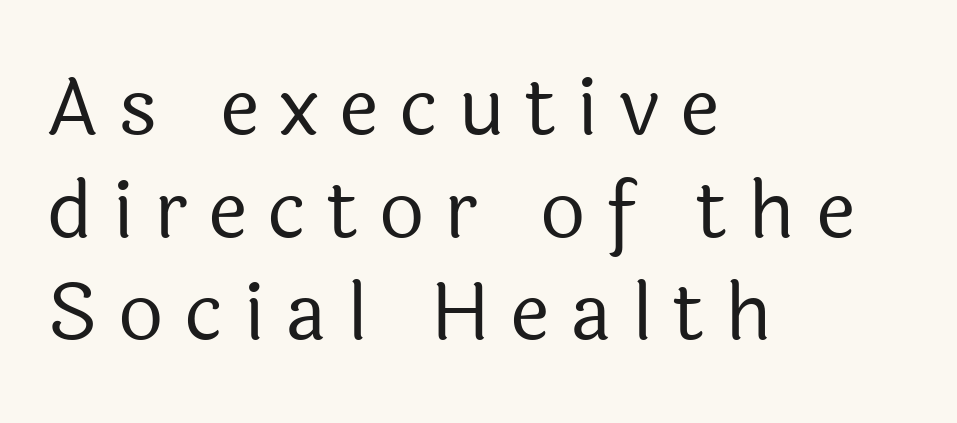
Short note: letters widely spaced. Regarding leading, the lines here are spaced in the standard way. Weight: not bold — regular or lighter. The letters carry no serifs — their stems end cleanly without finishing strokes. Compared with a centered layout, this one pins lines to the left instead.
